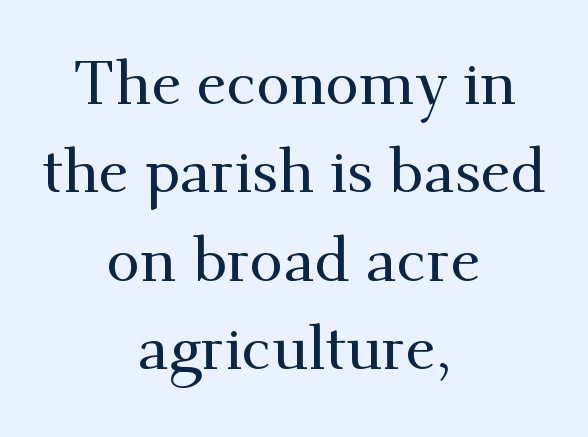
Q: Is the text italic (slanted)? A: No, it is upright.
Q: Is the typeface a serif or a sans-serif typeface? A: Serif.
Q: Is the text underlined? A: No.
Q: How is the paragraph aligned? A: Centered.
Q: Is the spacing between letters normal or unusually wide? A: Normal.
Q: Is the spacing between lines tight, normal or loose? A: Normal.
Q: Width (condensed, normal, or wide)? A: Normal.
Q: Stroke contrast? A: Medium.
Q: x-height? A: Small.
Q: Monospaced? A: No.
